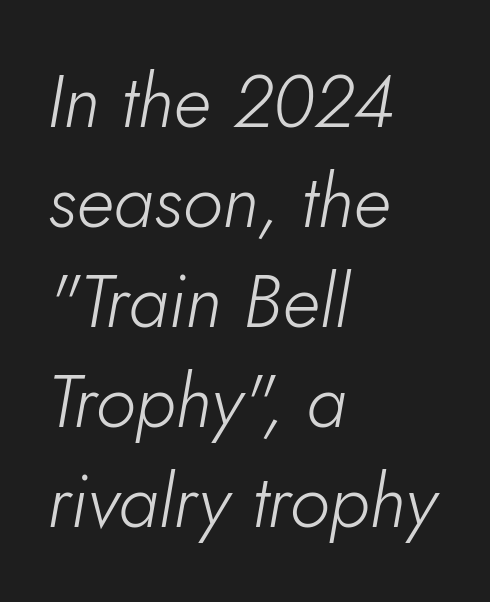
Q: Is the text bold? A: No.
Q: Is the text italic (slanted)? A: Yes, it leans right by about 10 degrees.
Q: Is the text underlined? A: No.
Q: How is the paragraph aligned? A: Left-aligned.
Q: Is the spacing between letters normal or unusually wide? A: Normal.
Q: Is the spacing between lines tight, normal or loose? A: Normal.
Q: Width (condensed, normal, or wide)? A: Normal.
Q: Stroke contrast? A: Low.
Q: x-height? A: Small.
Q: Monospaced? A: No.
